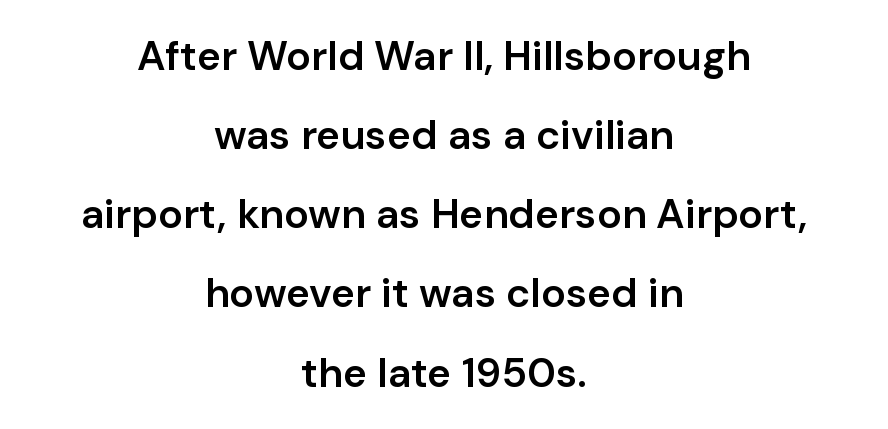
Q: Is the text bold? A: Semi-bold.
Q: Is the text italic (slanted)? A: No, it is upright.
Q: Is the typeface a serif or a sans-serif typeface? A: Sans-serif.
Q: Is the text underlined? A: No.
Q: How is the paragraph aligned? A: Centered.
Q: Is the spacing between letters normal or unusually wide? A: Normal.
Q: Is the spacing between lines tight, normal or loose? A: Loose.
Q: Width (condensed, normal, or wide)? A: Normal.
Q: Stroke contrast? A: Low.
Q: x-height? A: Medium.
Q: Monospaced? A: No.
